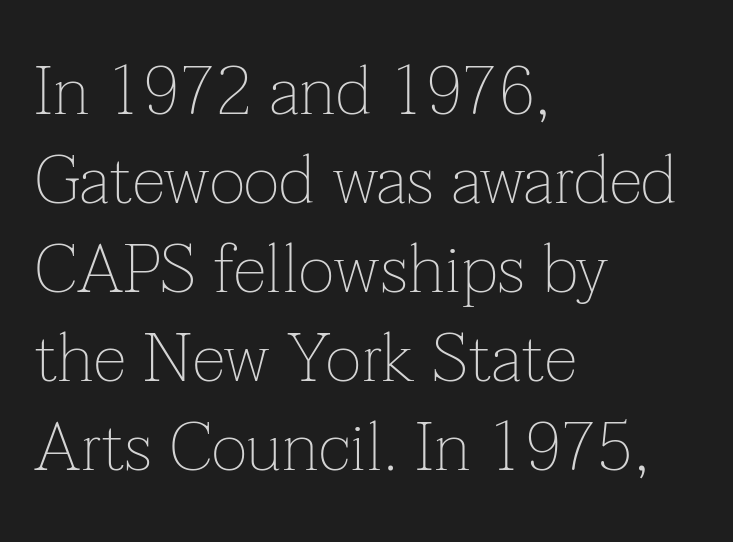
Q: Is the text bold? A: No.
Q: Is the text italic (slanted)? A: No, it is upright.
Q: Is the typeface a serif or a sans-serif typeface? A: Serif.
Q: Is the text underlined? A: No.
Q: How is the paragraph aligned? A: Left-aligned.
Q: Is the spacing between letters normal or unusually wide? A: Normal.
Q: Is the spacing between lines tight, normal or loose? A: Normal.
Q: Width (condensed, normal, or wide)? A: Normal.
Q: Stroke contrast? A: Low.
Q: x-height? A: Medium.
Q: Monospaced? A: No.
